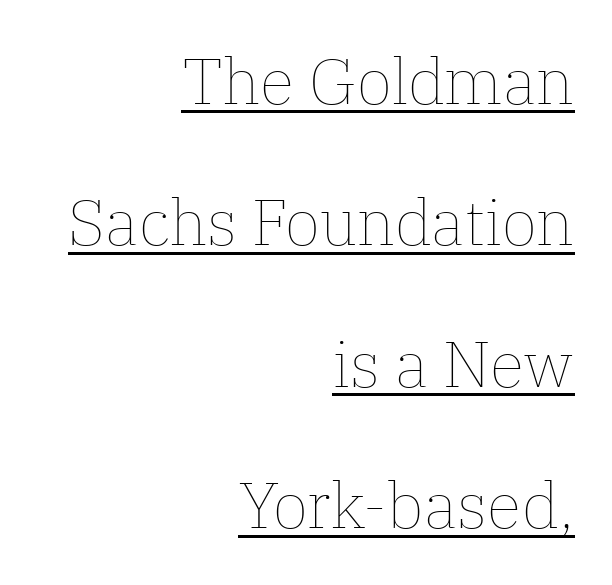
Is there any slant? The stems are plumb. Note the varied advance widths — an 'i' is clearly narrower than an 'm'. Is the stroke heavy? The answer is a plain regular-or-lighter. Visually the block forms a straight wall on the right and a jagged coastline on the left.
